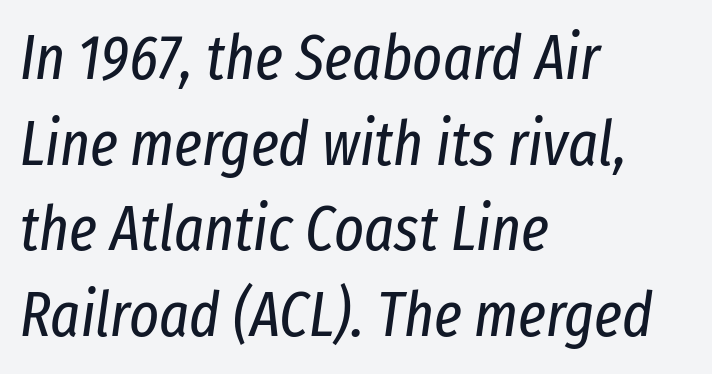
The image shows 63 px regular-weight, condensed type, italic (leaning right); set left-aligned, normal line spacing (1.36x), normal letter spacing, not underlined; low stroke contrast and a medium x-height.
